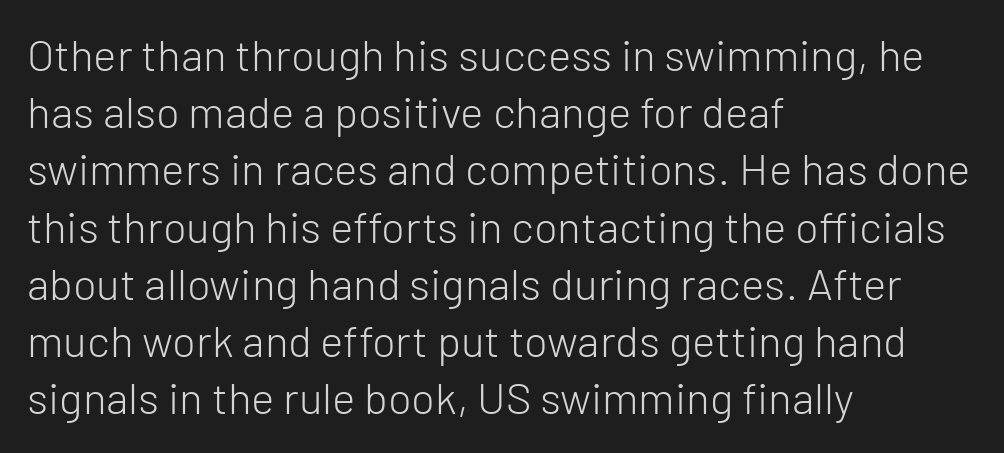
The image shows 44 px light sans-serif type, upright; set left-aligned, normal line spacing (1.3x), normal letter spacing, not underlined; low stroke contrast and a medium x-height.
